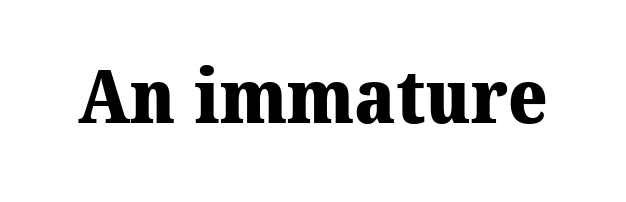
This rendering employs a face with finishing strokes, i.e., a serif. Looks like regular typesetting: each glyph gets only the width it needs. Bare-footed words on every line. Inter-character spacing is left at the font's built-in metrics. Students, this is bold: see how much ink each stroke carries.
